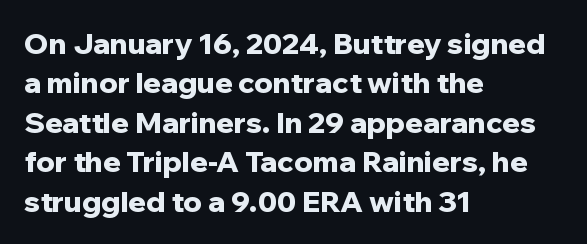
Q: Is the text bold? A: Yes.
Q: Is the text italic (slanted)? A: No, it is upright.
Q: Is the typeface a serif or a sans-serif typeface? A: Sans-serif.
Q: Is the text underlined? A: No.
Q: How is the paragraph aligned? A: Left-aligned.
Q: Is the spacing between letters normal or unusually wide? A: Normal.
Q: Is the spacing between lines tight, normal or loose? A: Normal.
Q: Width (condensed, normal, or wide)? A: Normal.
Q: Stroke contrast? A: Low.
Q: x-height? A: Medium.
Q: Monospaced? A: No.
